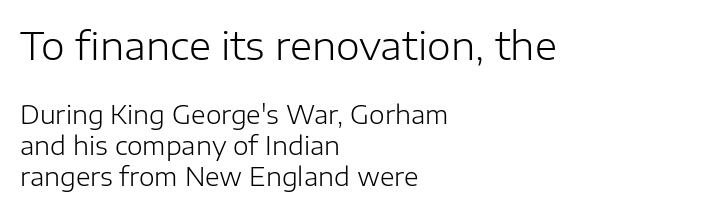
{"serif": "no", "italic": "no", "bold": "no", "weight": "light", "width": "normal", "stroke_contrast": "low", "x_height": "medium", "monospaced": "no", "underline": "no", "align": "left", "line_spacing": "normal", "line_spacing_ratio": 1.25, "letter_spacing": "normal", "letter_spacing_em": 0.0, "larger_block": "first", "size_ratio": 1.52, "glyph_px": 38}
